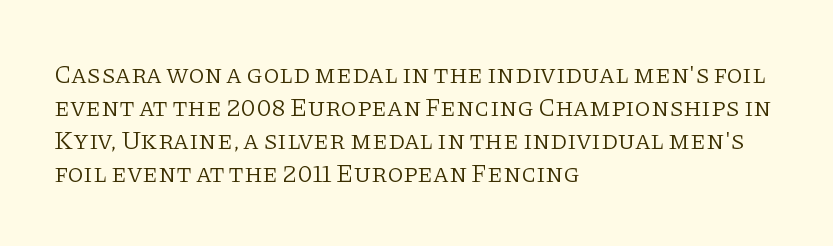
When letters stand straight like this, we call the style roman or upright. These lines sit exactly where default settings would place them. Students, note that the glyphs here touch the page at normal intervals. The passage shown is not bold in any degree. In CSS terms this would be text-align: left. Underlining? Definitely not there.
